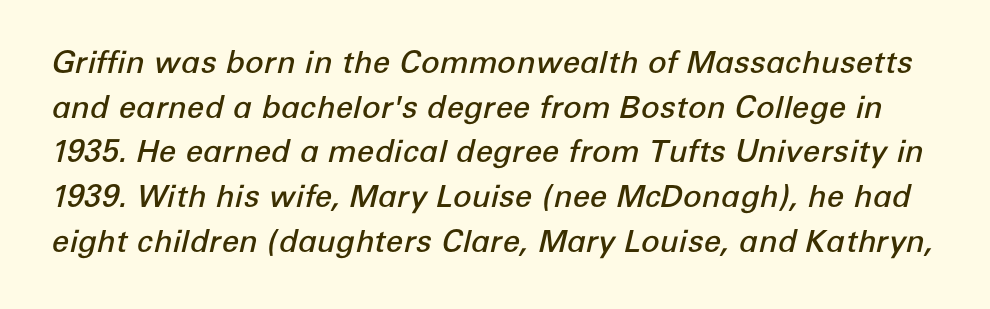
The image shows 31 px semibold type, italic (leaning right); set normal line spacing (1.44x), normal letter spacing, not underlined; low stroke contrast and a medium x-height.
